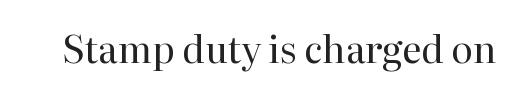
The baseline area is clear. Here the designer chose a conventional face with non-uniform glyph widths. Compared with typical body copy, the letter spacing here is the same. These lines are composed in type with serifs. You can tell it's not italic because the verticals are truly vertical.
